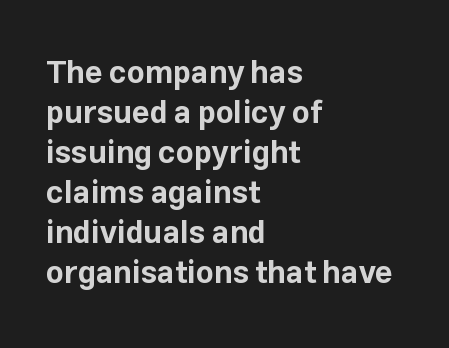
On the weight axis this lands at bold, roughly 700. What's the leading like? Ordinary, nothing unusual. Nope, no serifs anywhere on these letters. Casual observation: everything's shoved over to the left. Note the varied advance widths — an 'i' is clearly narrower than an 'm'. Clear beneath every line of the passage.
